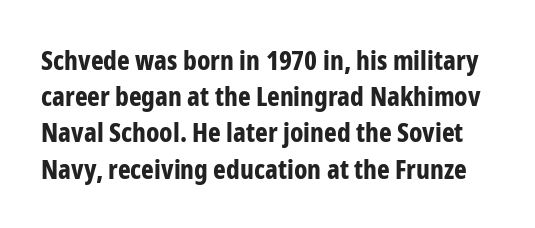
{"italic": "no", "bold": "yes", "underline": "no", "line_spacing": "normal", "line_spacing_ratio": 1.34, "letter_spacing": "normal", "letter_spacing_em": 0.0, "glyph_px": 27}
